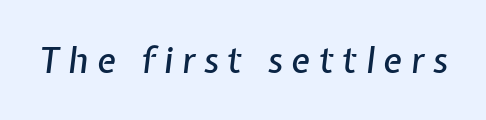
The image shows 35 px text type, italic (leaning right); set unusually wide letter spacing (+0.24 em), not underlined; low stroke contrast and a medium x-height.
